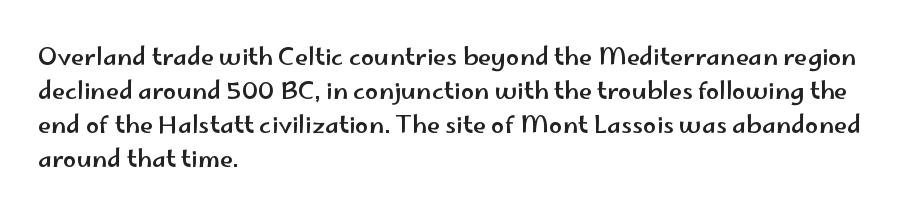
{"italic": "no", "underline": "no", "align": "left", "line_spacing": "normal", "line_spacing_ratio": 1.42, "letter_spacing": "normal", "letter_spacing_em": 0.0, "glyph_px": 24}
